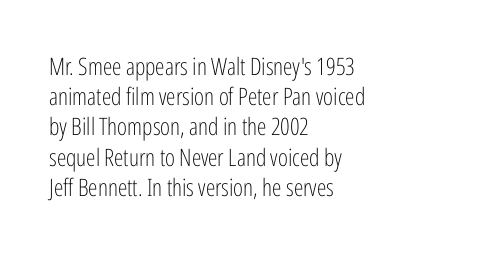
The image shows 24 px text type, upright; set left-aligned, normal line spacing (1.26x), normal letter spacing, not underlined.
